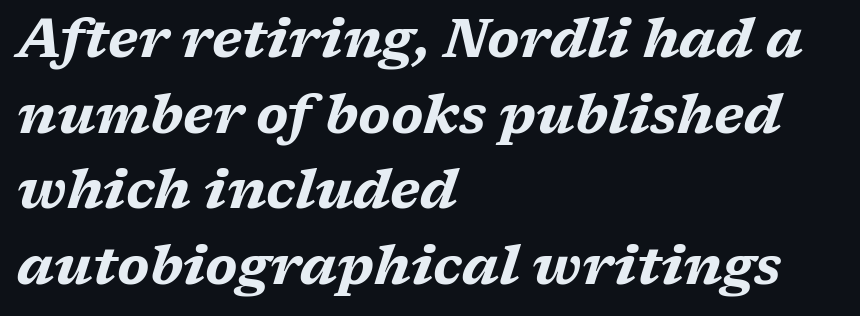
Q: Is the text bold? A: Yes.
Q: Is the text italic (slanted)? A: Yes, it leans right by about 17 degrees.
Q: Is the text underlined? A: No.
Q: How is the paragraph aligned? A: Left-aligned.
Q: Is the spacing between letters normal or unusually wide? A: Normal.
Q: Is the spacing between lines tight, normal or loose? A: Normal.
Q: Width (condensed, normal, or wide)? A: Wide.
Q: Stroke contrast? A: Medium.
Q: x-height? A: Medium.
Q: Monospaced? A: No.
